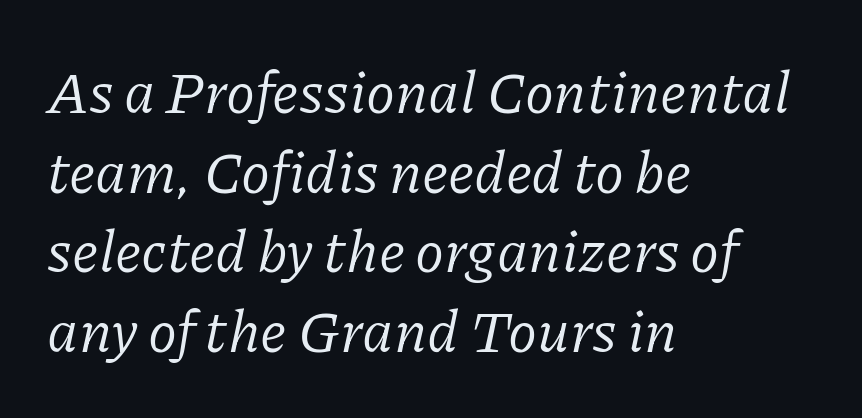
The image shows 59 px regular-weight serif type, italic (leaning right); set left-aligned, normal line spacing (1.35x), normal letter spacing, not underlined; low stroke contrast and a medium x-height.
